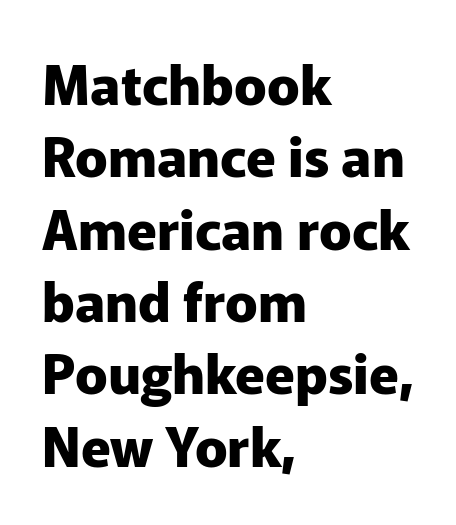
Q: Is the text bold? A: Yes.
Q: Is the text italic (slanted)? A: No, it is upright.
Q: Is the typeface a serif or a sans-serif typeface? A: Sans-serif.
Q: Is the text underlined? A: No.
Q: How is the paragraph aligned? A: Left-aligned.
Q: Is the spacing between letters normal or unusually wide? A: Normal.
Q: Is the spacing between lines tight, normal or loose? A: Normal.
Q: Width (condensed, normal, or wide)? A: Normal.
Q: Stroke contrast? A: Low.
Q: x-height? A: Medium.
Q: Monospaced? A: No.
